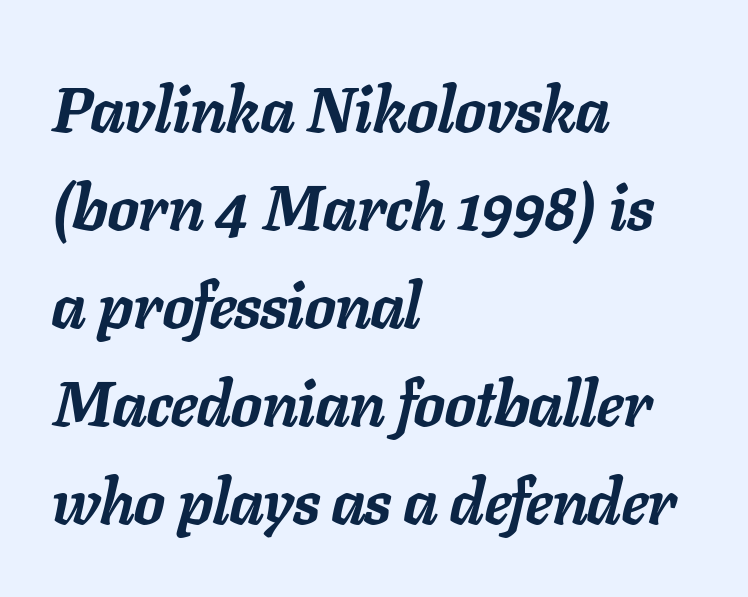
Q: Is the text bold? A: Yes.
Q: Is the text italic (slanted)? A: Yes, it leans right by about 11 degrees.
Q: Is the text underlined? A: No.
Q: How is the paragraph aligned? A: Left-aligned.
Q: Is the spacing between letters normal or unusually wide? A: Normal.
Q: Is the spacing between lines tight, normal or loose? A: Normal.
Q: Width (condensed, normal, or wide)? A: Normal.
Q: Stroke contrast? A: Low.
Q: x-height? A: Medium.
Q: Monospaced? A: No.
